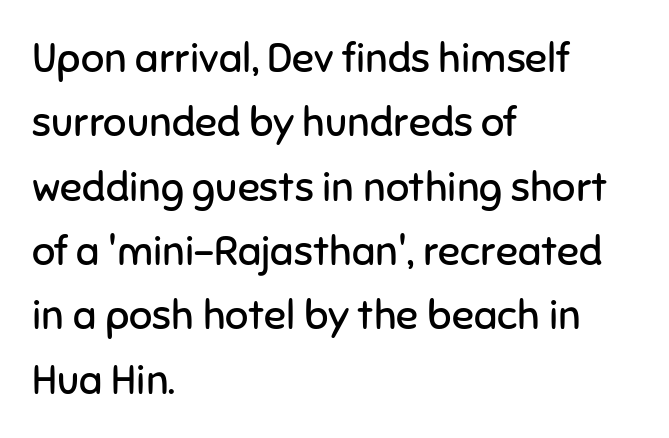
{"serif": "no", "italic": "no", "bold": "no", "weight": "regular", "width": "normal", "stroke_contrast": "low", "x_height": "medium", "monospaced": "no", "underline": "no", "align": "left", "line_spacing": "normal", "line_spacing_ratio": 1.57, "letter_spacing": "normal", "letter_spacing_em": 0.0, "glyph_px": 41}
